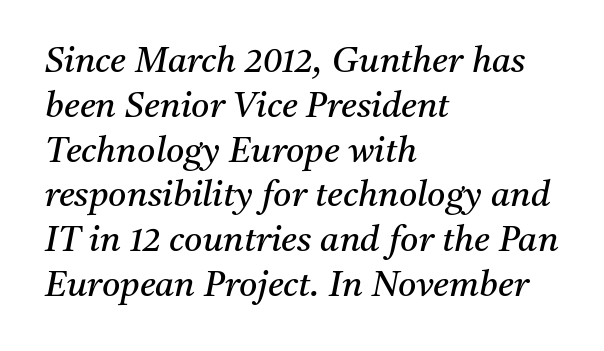
Q: Is the text bold? A: No.
Q: Is the text italic (slanted)? A: Yes, it leans right by about 11 degrees.
Q: Is the typeface a serif or a sans-serif typeface? A: Serif.
Q: Is the text underlined? A: No.
Q: How is the paragraph aligned? A: Left-aligned.
Q: Is the spacing between letters normal or unusually wide? A: Normal.
Q: Is the spacing between lines tight, normal or loose? A: Normal.
Q: Width (condensed, normal, or wide)? A: Normal.
Q: Stroke contrast? A: Medium.
Q: x-height? A: Medium.
Q: Monospaced? A: No.
